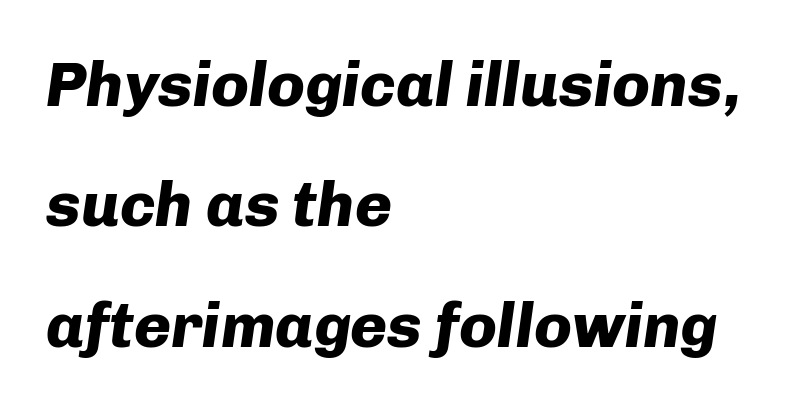
Notice the wide empty band between every row — that's loose leading. If you drew a ruler down the left edge, every line would touch it. This sample uses plain, unmodified letter spacing. Honestly, there is no underline to notice here at all. A typesetter would call this proportional, since set widths differ per character. The typesetting leans heavy: a genuine bold.
